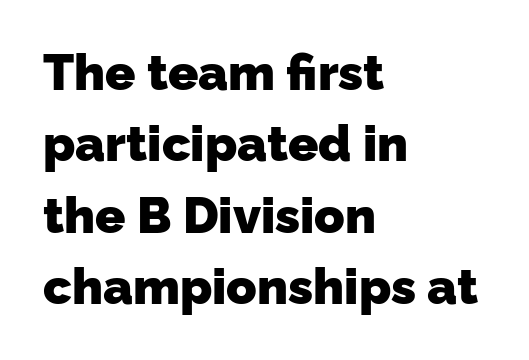
Q: Is the text bold? A: Yes.
Q: Is the typeface a serif or a sans-serif typeface? A: Sans-serif.
Q: Is the text underlined? A: No.
Q: How is the paragraph aligned? A: Left-aligned.
Q: Is the spacing between letters normal or unusually wide? A: Normal.
Q: Is the spacing between lines tight, normal or loose? A: Normal.
Q: Width (condensed, normal, or wide)? A: Normal.
Q: Stroke contrast? A: Low.
Q: x-height? A: Medium.
Q: Monospaced? A: No.
